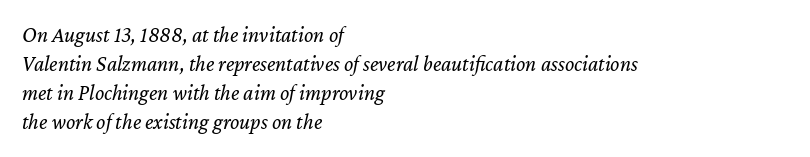
Quick note: underline off. What's the leading like? Ordinary, nothing unusual. Teacher's note: observe the even left margin — that is flush-left alignment. A typesetter would call this zero additional tracking. The font's italic variant was chosen for this text. Letters have the restrained weight of plain body copy at most.
